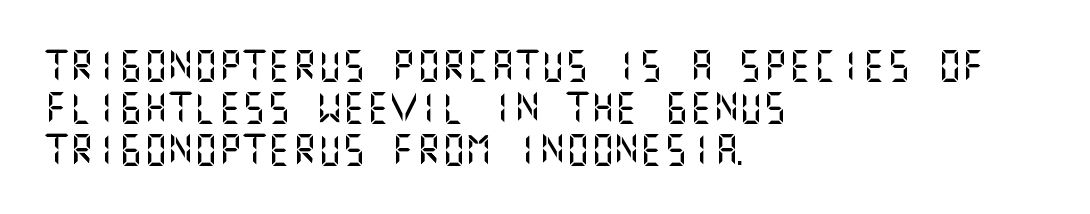
The space directly below the letters is spotless. Compared with typical body copy, the letter spacing here is the same. How would I describe the line gaps? Plain and ordinary. Do the letters lean? They stand straight.
